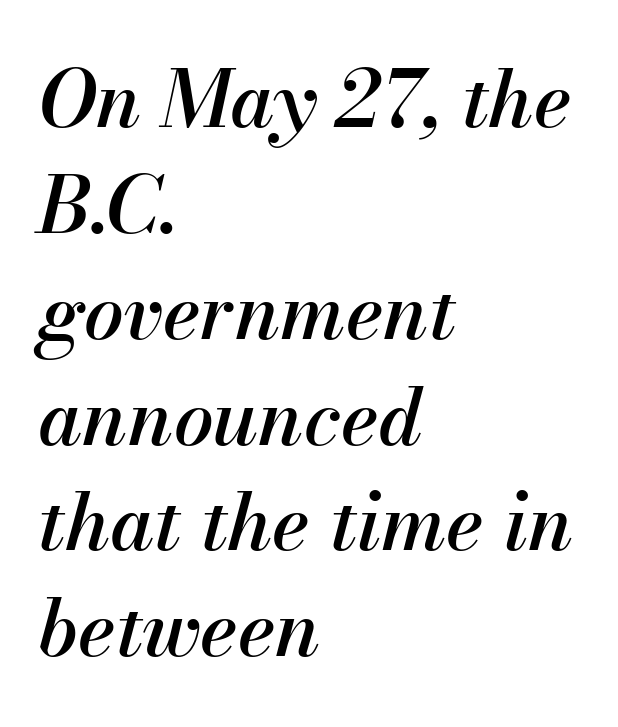
The image shows 79 px text type, italic (leaning right); set left-aligned, normal line spacing (1.34x), normal letter spacing, not underlined; medium stroke contrast and a small x-height.
